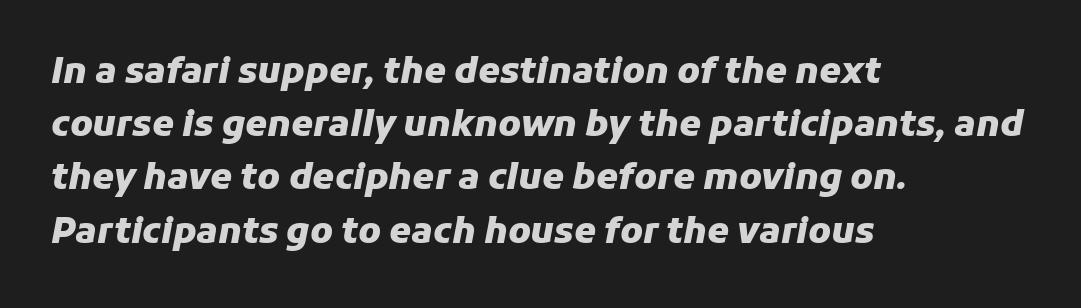
Q: Is the text bold? A: Yes.
Q: Is the text italic (slanted)? A: Yes, it leans right by about 11 degrees.
Q: Is the text underlined? A: No.
Q: How is the paragraph aligned? A: Left-aligned.
Q: Is the spacing between letters normal or unusually wide? A: Normal.
Q: Is the spacing between lines tight, normal or loose? A: Normal.
Q: Width (condensed, normal, or wide)? A: Normal.
Q: Stroke contrast? A: Low.
Q: x-height? A: Medium.
Q: Monospaced? A: No.
